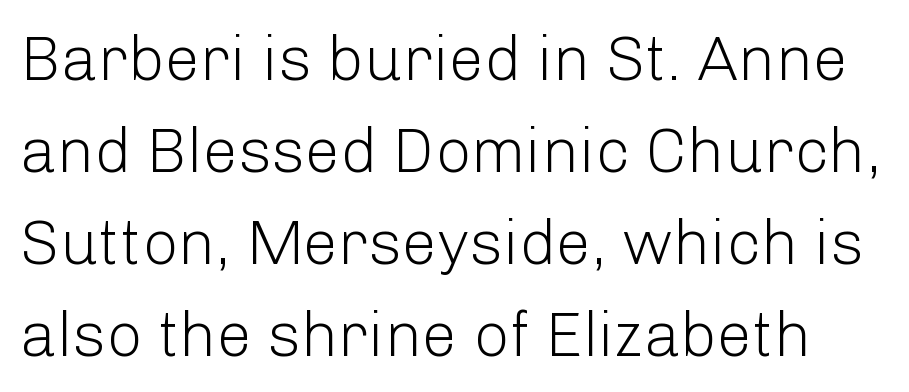
The image shows 63 px light sans-serif type, upright; set normal line spacing (1.46x), normal letter spacing, not underlined; low stroke contrast and a medium x-height.
